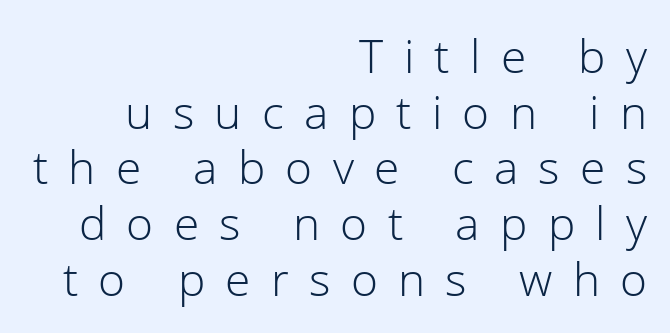
Q: Is the text bold? A: No.
Q: Is the text italic (slanted)? A: No, it is upright.
Q: Is the typeface a serif or a sans-serif typeface? A: Sans-serif.
Q: Is the text underlined? A: No.
Q: How is the paragraph aligned? A: Right-aligned.
Q: Is the spacing between letters normal or unusually wide? A: Unusually wide.
Q: Width (condensed, normal, or wide)? A: Normal.
Q: Stroke contrast? A: Low.
Q: x-height? A: Medium.
Q: Monospaced? A: No.
